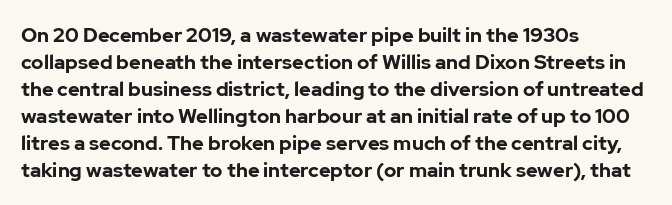
The image shows 20 px bold type, upright; set left-aligned, normal line spacing (1.35x), normal letter spacing, not underlined.
